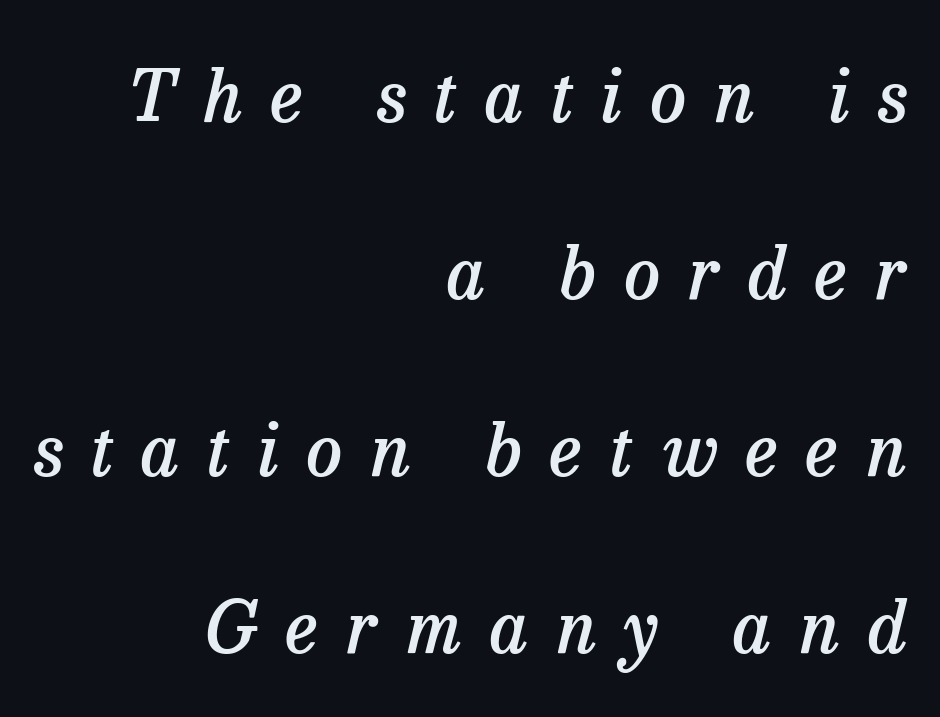
Does the weight exceed regular? Yes, but only to semibold. Letterform terminals end in serifs throughout the passage. Spacing verdict: proportional, widths tailored to each character. Compared with typical paragraphs, the rows here are farther apart. The strip under each line holds only bare page. When letters slant like this, we call the style italic.
